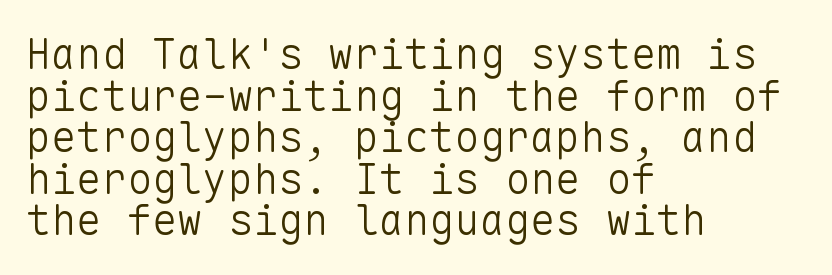
Q: Is the text bold? A: No.
Q: Is the text italic (slanted)? A: No, it is upright.
Q: Is the typeface a serif or a sans-serif typeface? A: Sans-serif.
Q: Is the text underlined? A: No.
Q: How is the paragraph aligned? A: Left-aligned.
Q: Is the spacing between letters normal or unusually wide? A: Normal.
Q: Is the spacing between lines tight, normal or loose? A: Tight.
Q: Width (condensed, normal, or wide)? A: Normal.
Q: Stroke contrast? A: Low.
Q: x-height? A: Medium.
Q: Monospaced? A: Yes.
